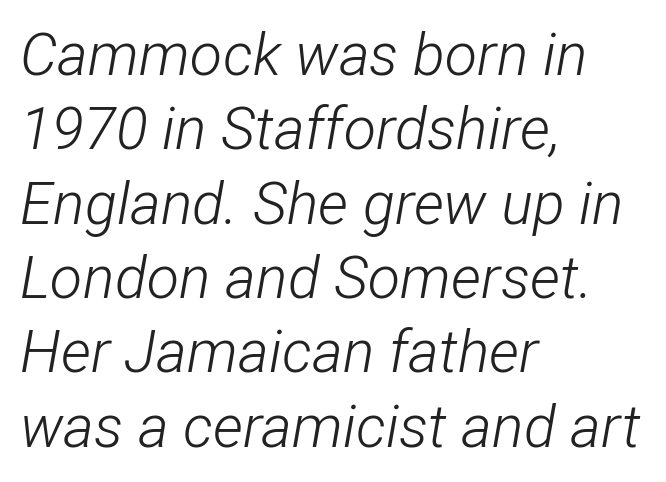
The image shows 59 px light, condensed type, italic (leaning right); set left-aligned, normal line spacing (1.26x), normal letter spacing, not underlined; low stroke contrast and a medium x-height.
